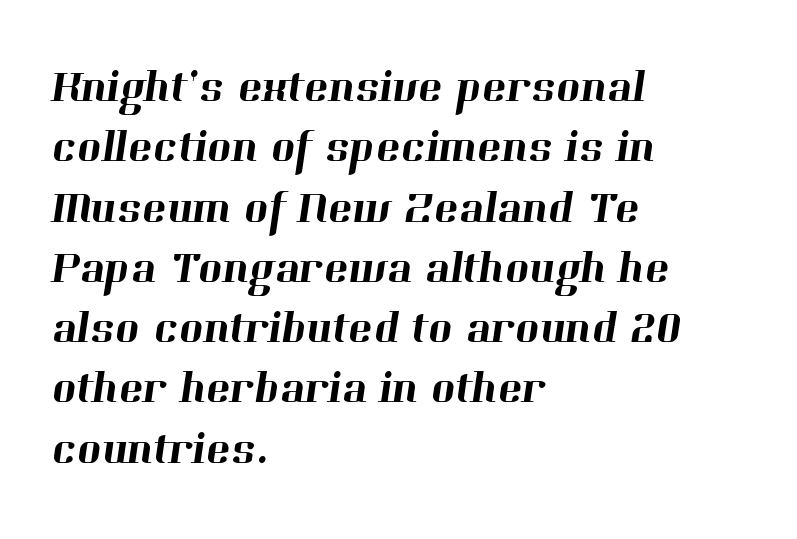
{"serif": "yes", "width": "normal", "stroke_contrast": "high", "x_height": "medium", "monospaced": "no", "underline": "no", "align": "left", "line_spacing": "normal", "line_spacing_ratio": 1.31, "letter_spacing": "normal", "letter_spacing_em": 0.0, "glyph_px": 46}
